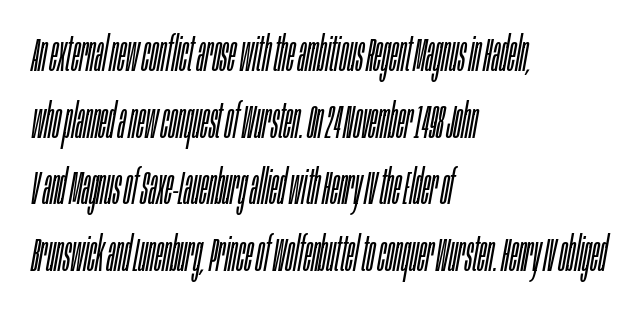
{"italic": "yes", "lean": "right", "slant_degrees": 10, "bold": "no", "weight": "light", "width": "condensed", "stroke_contrast": "low", "x_height": "large", "monospaced": "no", "underline": "no", "align": "left", "line_spacing": "normal", "line_spacing_ratio": 1.39, "letter_spacing": "normal", "letter_spacing_em": 0.0, "glyph_px": 48}
